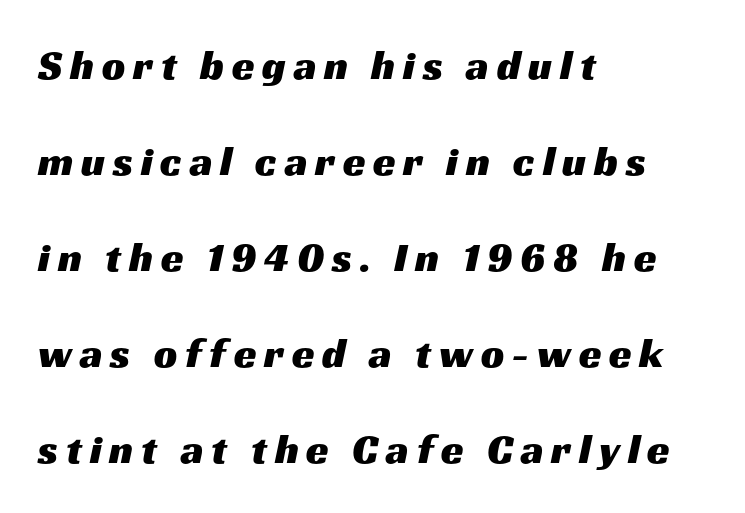
The image shows 41 px wide sans-serif type; set left-aligned, loose line spacing (2.34x), not underlined; medium stroke contrast and a medium x-height.
